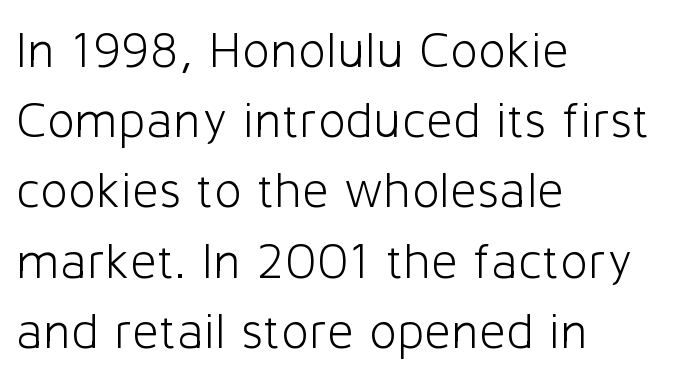
Q: Is the text bold? A: No.
Q: Is the text italic (slanted)? A: No, it is upright.
Q: Is the typeface a serif or a sans-serif typeface? A: Sans-serif.
Q: Is the text underlined? A: No.
Q: How is the paragraph aligned? A: Left-aligned.
Q: Is the spacing between letters normal or unusually wide? A: Normal.
Q: Is the spacing between lines tight, normal or loose? A: Normal.
Q: Width (condensed, normal, or wide)? A: Normal.
Q: Stroke contrast? A: Low.
Q: x-height? A: Medium.
Q: Monospaced? A: No.
